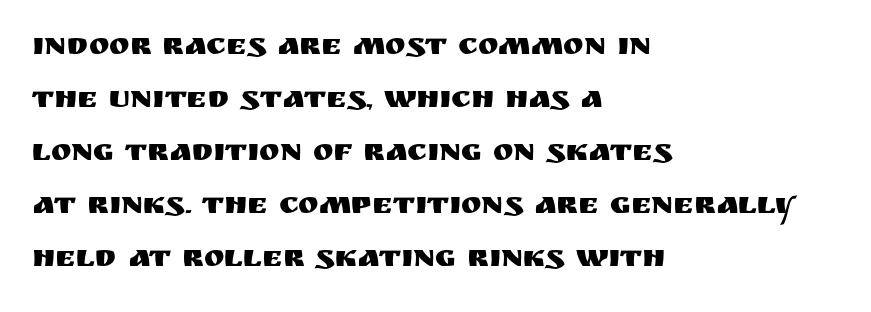
Q: Is the text italic (slanted)? A: No, it is upright.
Q: Is the typeface a serif or a sans-serif typeface? A: Sans-serif.
Q: Is the text underlined? A: No.
Q: How is the paragraph aligned? A: Left-aligned.
Q: Is the spacing between letters normal or unusually wide? A: Normal.
Q: Width (condensed, normal, or wide)? A: Normal.
Q: Stroke contrast? A: Medium.
Q: x-height? A: Large.
Q: Monospaced? A: No.
